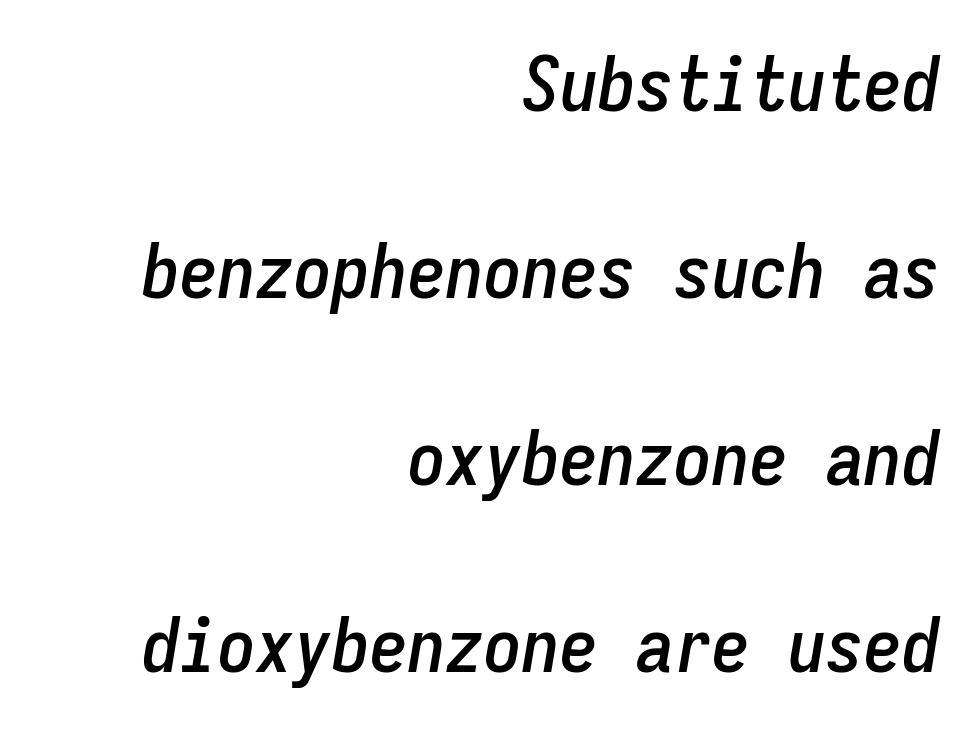
The image shows 76 px condensed type, italic (leaning right), monospaced; set right-aligned, loose line spacing (2.46x), normal letter spacing, not underlined; low stroke contrast and a medium x-height.
